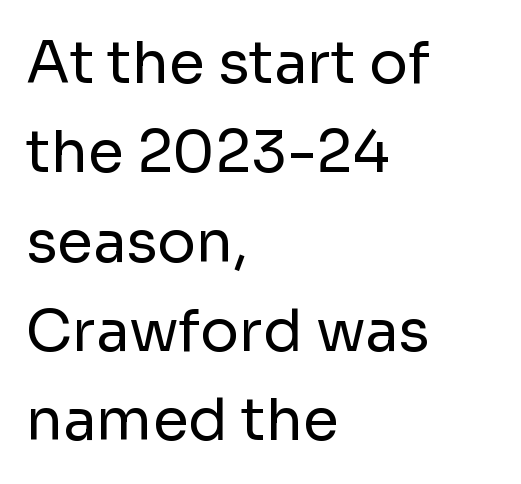
{"serif": "no", "italic": "no", "bold": "no", "weight": "regular", "width": "normal", "stroke_contrast": "low", "x_height": "medium", "monospaced": "no", "underline": "no", "align": "left", "line_spacing": "normal", "line_spacing_ratio": 1.54, "letter_spacing": "normal", "letter_spacing_em": 0.0, "glyph_px": 58}
